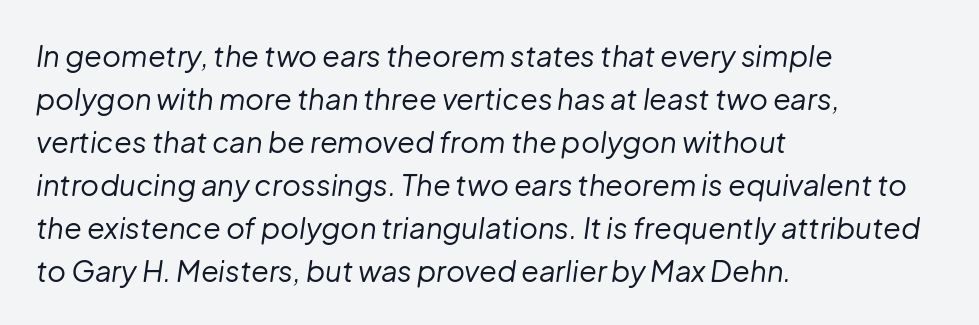
Each line starts at the same left margin while the right side varies. The text carries the slant typical of an italic or oblique font. Regular leading. Note the varied advance widths — an 'i' is clearly narrower than an 'm'. Underline: absent.
